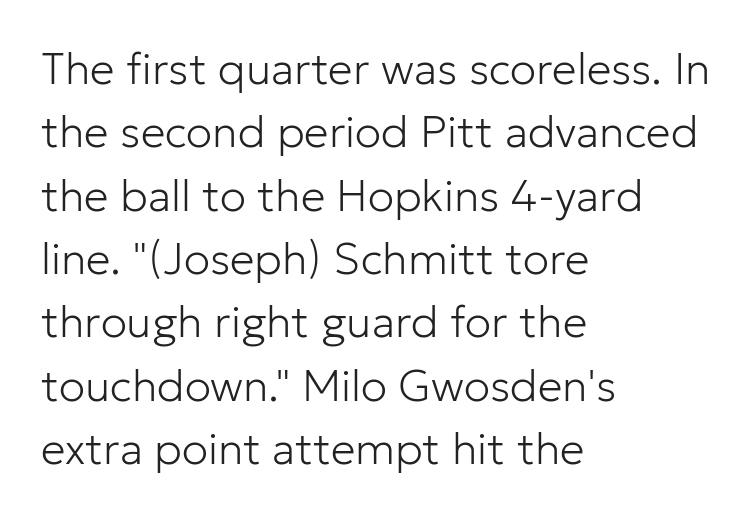
Interline gaps are of average width in this sample. The letterforms sit at book weight or below. Only glyphs here, with clear space below each row. Where is the straight margin? On the left.
